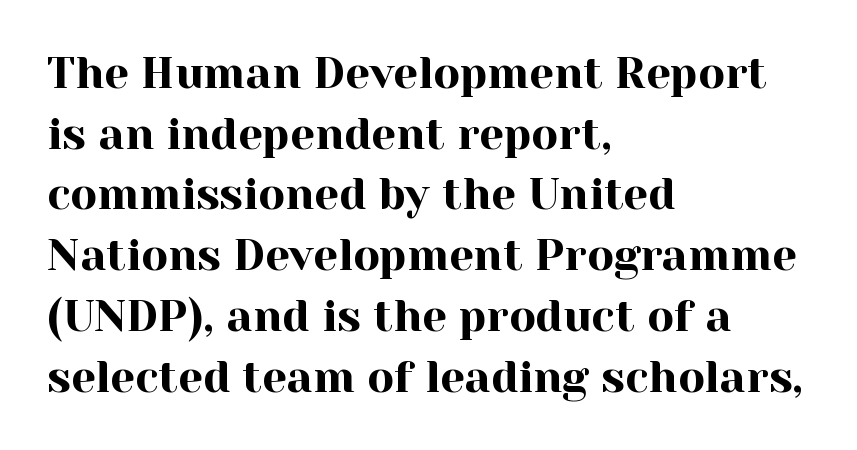
{"serif": "yes", "italic": "no", "width": "normal", "x_height": "medium", "monospaced": "no", "underline": "no", "align": "left", "line_spacing": "normal", "line_spacing_ratio": 1.38, "letter_spacing": "normal", "letter_spacing_em": 0.0, "glyph_px": 44}
